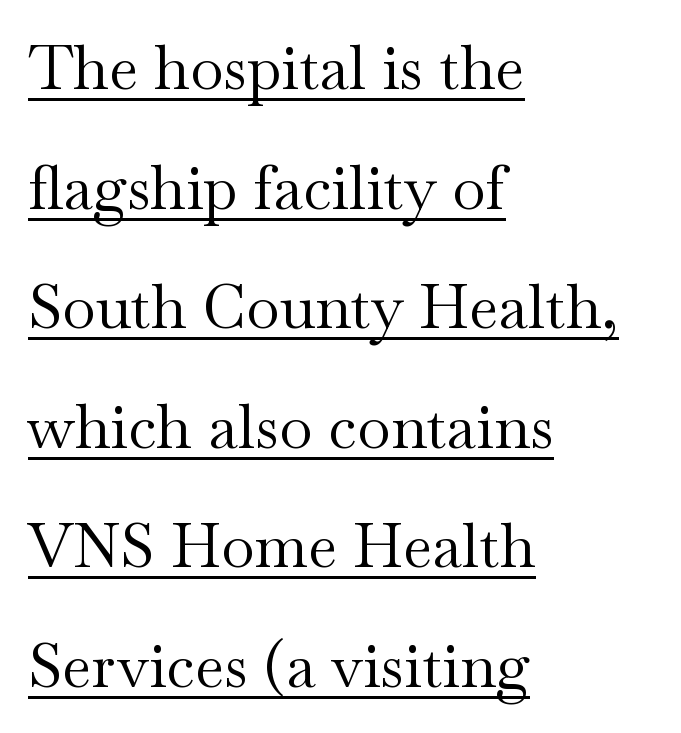
The image shows 61 px regular-weight, wide serif type, upright; set left-aligned, loose line spacing (1.96x), normal letter spacing, underlined; medium stroke contrast and a small x-height.
